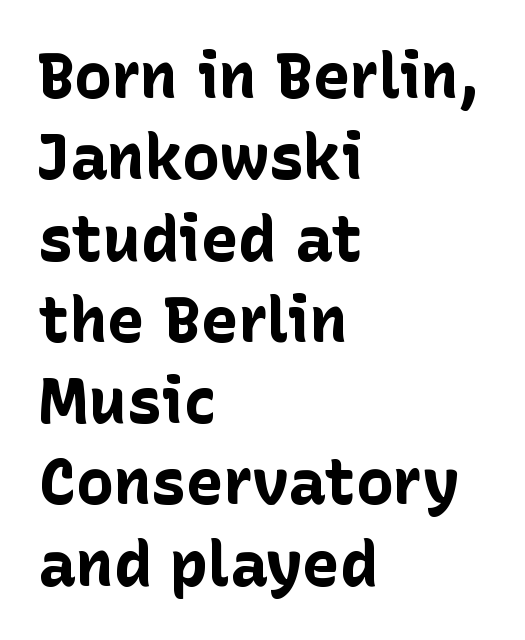
{"serif": "no", "italic": "no", "bold": "yes", "weight": "bold", "width": "normal", "stroke_contrast": "low", "x_height": "medium", "monospaced": "no", "underline": "no", "align": "left", "line_spacing": "normal", "line_spacing_ratio": 1.29, "letter_spacing": "normal", "letter_spacing_em": 0.0, "glyph_px": 63}
